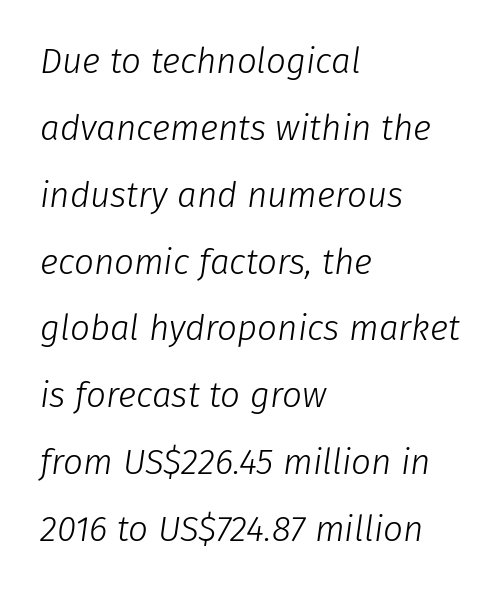
The image shows 35 px light type, italic (leaning right); set left-aligned, loose line spacing (1.91x), normal letter spacing, not underlined; low stroke contrast and a medium x-height.
